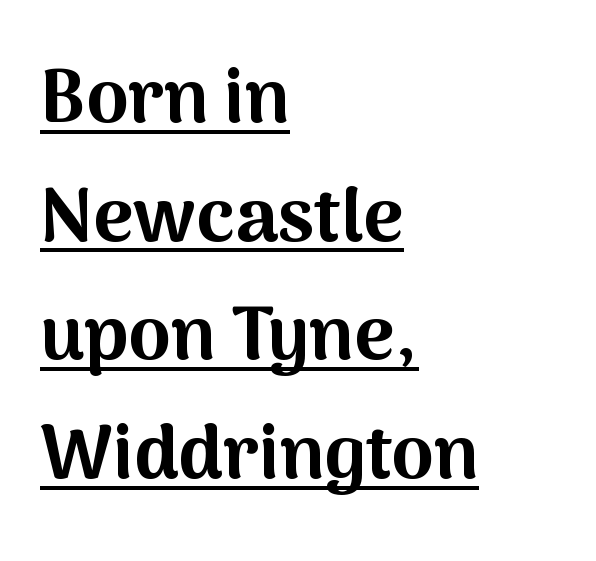
The glyphs have the mass of a bold cut. The letterforms sit shoulder to shoulder at normal distance. Students, observe the line beneath the letters — that is underlining. Interline gaps are of average width in this sample.
